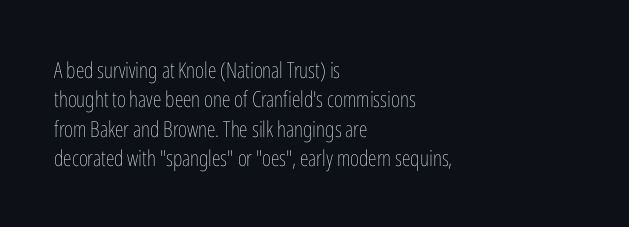
{"italic": "no", "bold": "no", "underline": "no", "align": "left", "line_spacing": "normal", "line_spacing_ratio": 1.33, "letter_spacing": "normal", "letter_spacing_em": 0.0, "glyph_px": 22}
